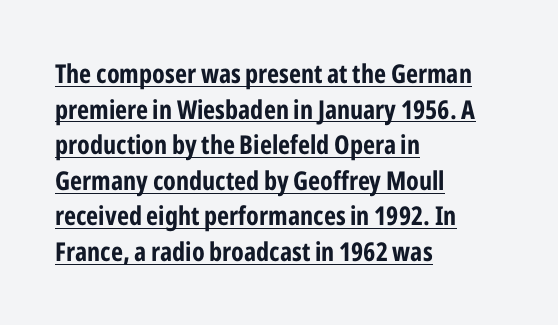
Looks like someone drew a line under every word here. Strong, thick strokes mark this as bold type. Typeset ragged right — the left edge is the straight one. Evenly set lines give the paragraph a standard silhouette. Italic: no, the glyphs are upright roman.
